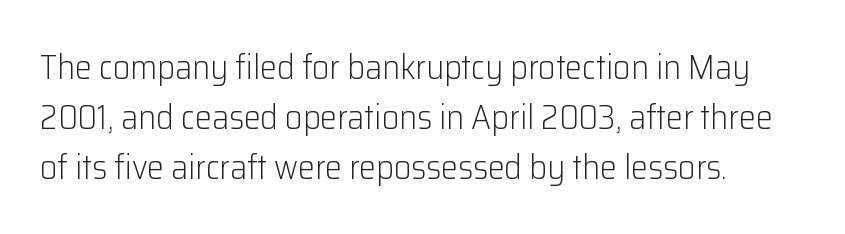
Q: Is the text bold? A: No.
Q: Is the text italic (slanted)? A: No, it is upright.
Q: Is the typeface a serif or a sans-serif typeface? A: Sans-serif.
Q: Is the text underlined? A: No.
Q: How is the paragraph aligned? A: Left-aligned.
Q: Is the spacing between letters normal or unusually wide? A: Normal.
Q: Is the spacing between lines tight, normal or loose? A: Normal.
Q: Width (condensed, normal, or wide)? A: Normal.
Q: Stroke contrast? A: Low.
Q: x-height? A: Medium.
Q: Monospaced? A: No.
